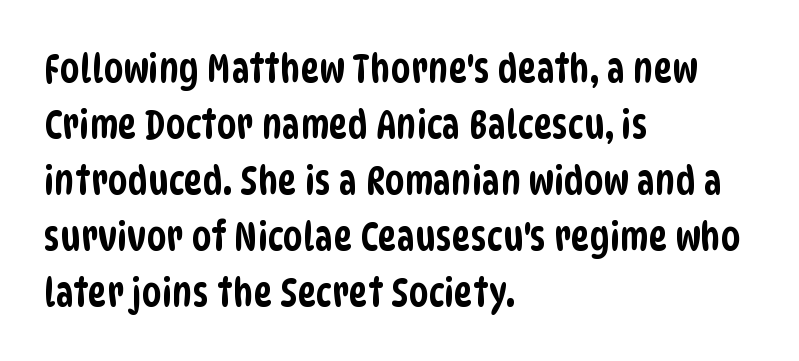
{"serif": "no", "width": "condensed", "stroke_contrast": "low", "x_height": "large", "monospaced": "no", "underline": "no", "align": "left", "line_spacing": "normal", "line_spacing_ratio": 1.4, "letter_spacing": "normal", "letter_spacing_em": 0.0, "glyph_px": 40}
